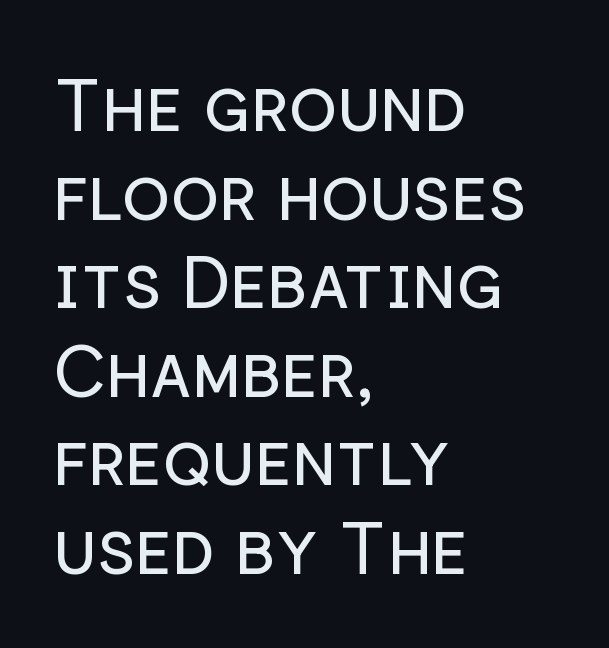
The rendering anchors every line to the left-hand side. You could not count columns in this text — the font is proportionally spaced. Tracking here is standard; glyphs follow each other at the usual distance. The cut favours lightness, reaching ordinary text weight at its darkest. Does the lettering tilt? It doesn't — this is upright. The glyphs are unaccompanied by any horizontal stroke below them.
